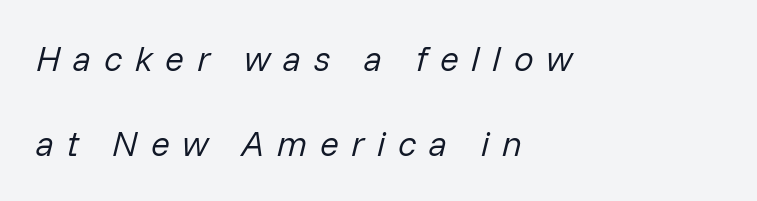
Q: Is the text bold? A: No.
Q: Is the text italic (slanted)? A: Yes, it leans right by about 14 degrees.
Q: Is the text underlined? A: No.
Q: How is the paragraph aligned? A: Left-aligned.
Q: Is the spacing between letters normal or unusually wide? A: Unusually wide.
Q: Is the spacing between lines tight, normal or loose? A: Loose.
Q: Width (condensed, normal, or wide)? A: Normal.
Q: Stroke contrast? A: Low.
Q: x-height? A: Medium.
Q: Monospaced? A: No.
